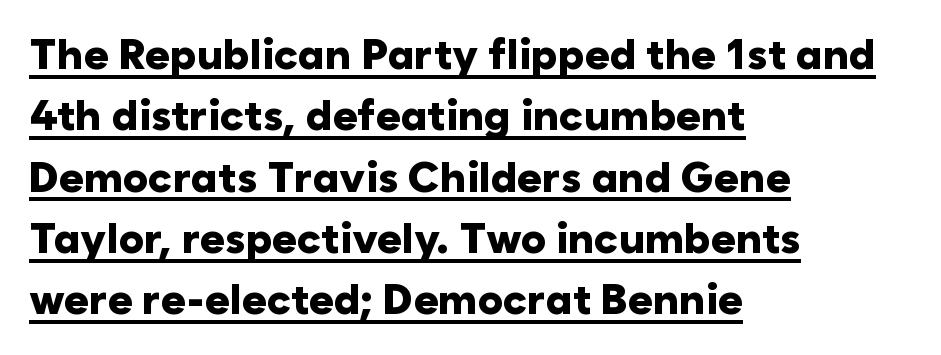
The image shows 42 px heavy sans-serif type, upright; set left-aligned, normal line spacing (1.46x), normal letter spacing, underlined; low stroke contrast and a medium x-height.
